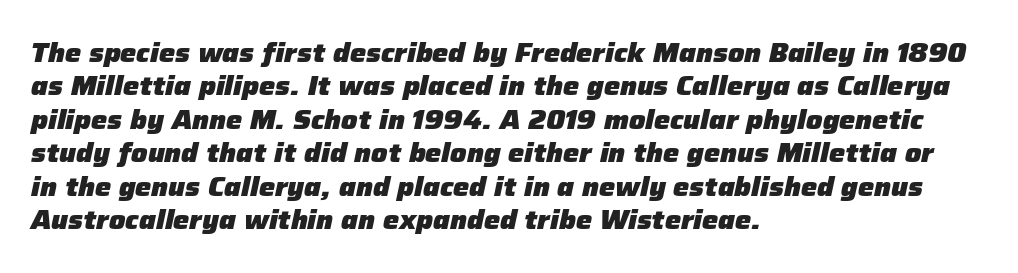
The image shows 27 px bold type, italic (leaning right); set left-aligned, line spacing 1.24x, normal letter spacing, not underlined.
